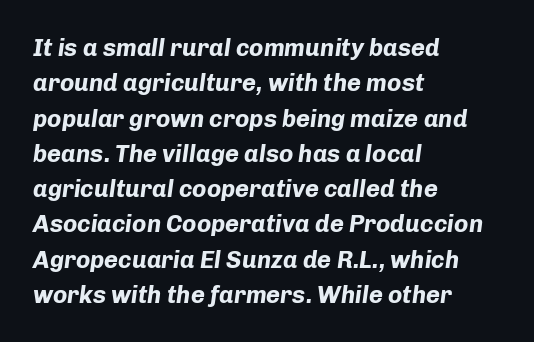
Q: Is the text bold? A: Yes.
Q: Is the text italic (slanted)? A: Yes, it leans right by about 8 degrees.
Q: Is the text underlined? A: No.
Q: How is the paragraph aligned? A: Left-aligned.
Q: Is the spacing between letters normal or unusually wide? A: Normal.
Q: Is the spacing between lines tight, normal or loose? A: Normal.
